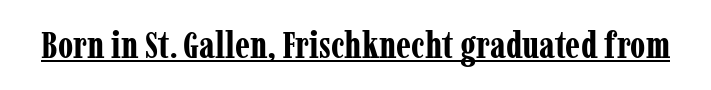
{"serif": "yes", "italic": "no", "bold": "yes", "weight": "bold", "width": "condensed", "stroke_contrast": "low", "x_height": "medium", "monospaced": "no", "underline": "yes", "letter_spacing": "normal", "letter_spacing_em": 0.0, "glyph_px": 37}
